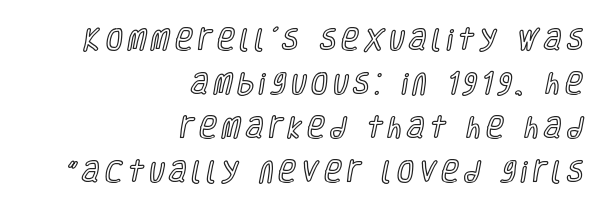
The image shows 24 px text type; set right-aligned, line spacing 1.83x, unusually wide letter spacing (+0.22 em), not underlined.
